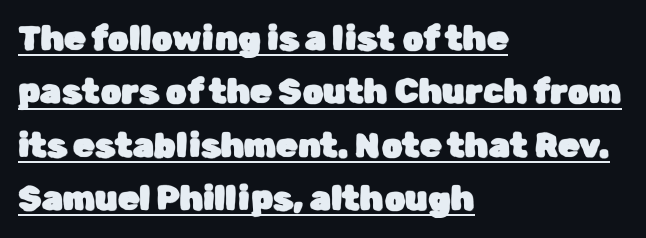
{"serif": "no", "italic": "no", "width": "normal", "stroke_contrast": "low", "x_height": "medium", "monospaced": "no", "underline": "yes", "align": "left", "line_spacing": "normal", "line_spacing_ratio": 1.57, "letter_spacing": "normal", "letter_spacing_em": 0.0, "glyph_px": 34}
